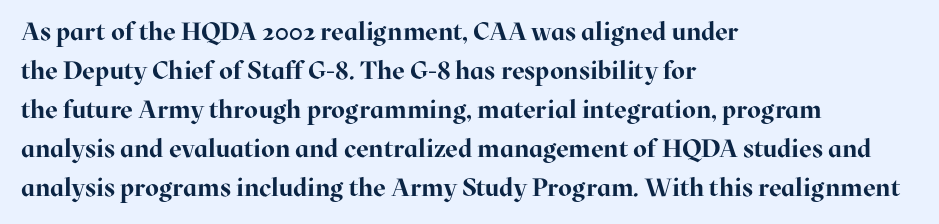
Q: Is the text bold? A: Yes.
Q: Is the text italic (slanted)? A: No, it is upright.
Q: Is the text underlined? A: No.
Q: How is the paragraph aligned? A: Left-aligned.
Q: Is the spacing between letters normal or unusually wide? A: Normal.
Q: Is the spacing between lines tight, normal or loose? A: Normal.
